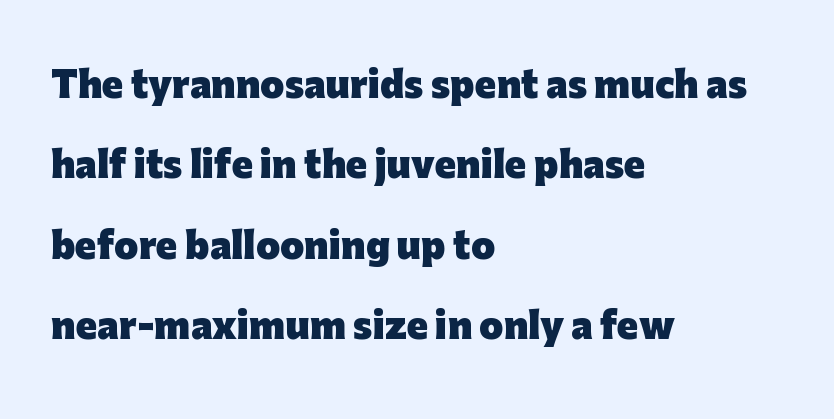
The image shows 35 px heavy sans-serif type, upright; set left-aligned, loose line spacing (2.3x), normal letter spacing, not underlined; low stroke contrast and a medium x-height.
